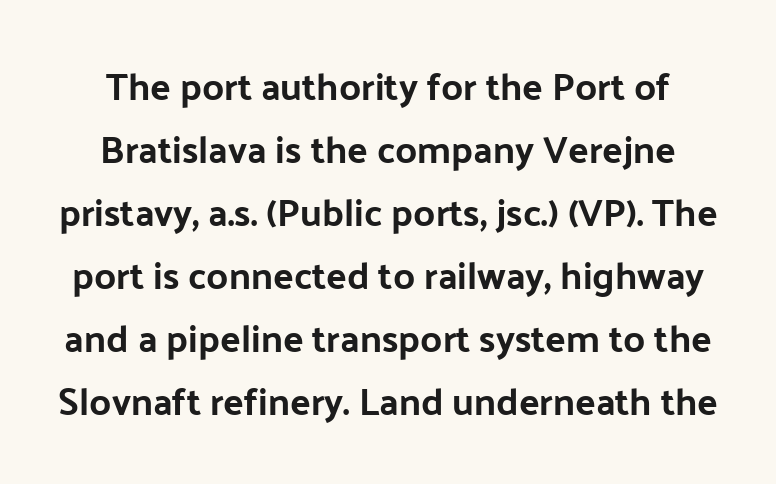
The image shows 38 px bold sans-serif type, upright; set normal line spacing (1.66x), normal letter spacing, not underlined; low stroke contrast and a medium x-height.
